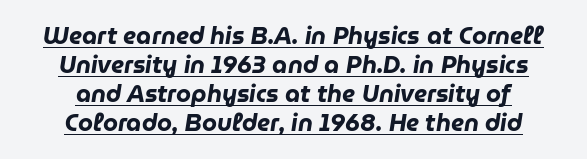
In terms of posture, this sample is oblique. Caption: lettering with a line underneath. Nothing unusual about the tracking: characters are spaced as the font intends. What weight is shown? A full bold with thick strokes. The lines in this sample share a center point and differ in where they start and stop.
